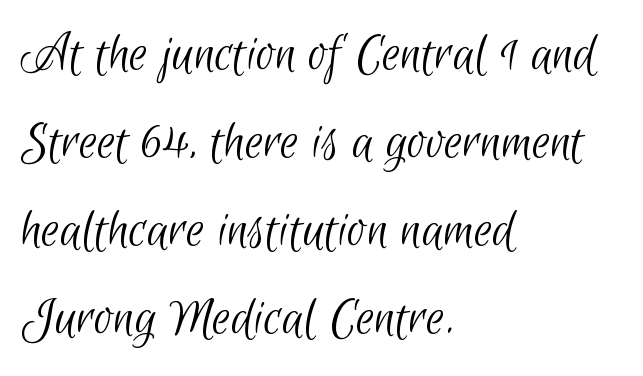
{"serif": "no", "bold": "no", "weight": "light", "width": "condensed", "stroke_contrast": "low", "x_height": "small", "monospaced": "no", "underline": "no", "align": "left", "line_spacing": "normal", "line_spacing_ratio": 1.52, "letter_spacing": "normal", "letter_spacing_em": 0.0, "glyph_px": 58}
